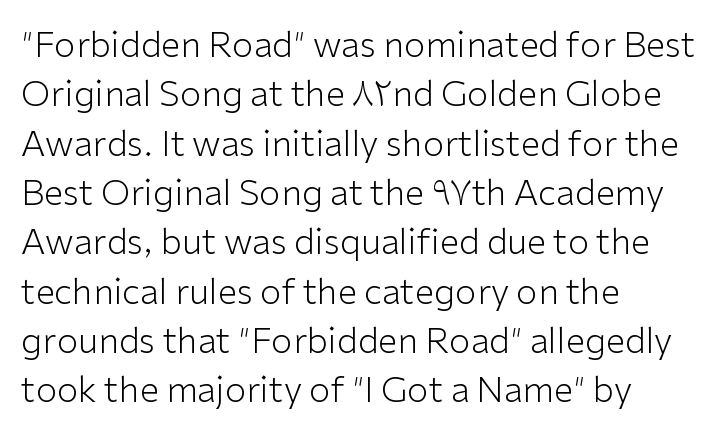
{"serif": "no", "italic": "no", "bold": "no", "weight": "light", "width": "normal", "stroke_contrast": "low", "x_height": "medium", "monospaced": "no", "underline": "no", "align": "left", "line_spacing": "normal", "line_spacing_ratio": 1.41, "letter_spacing": "normal", "letter_spacing_em": 0.0, "glyph_px": 35}
